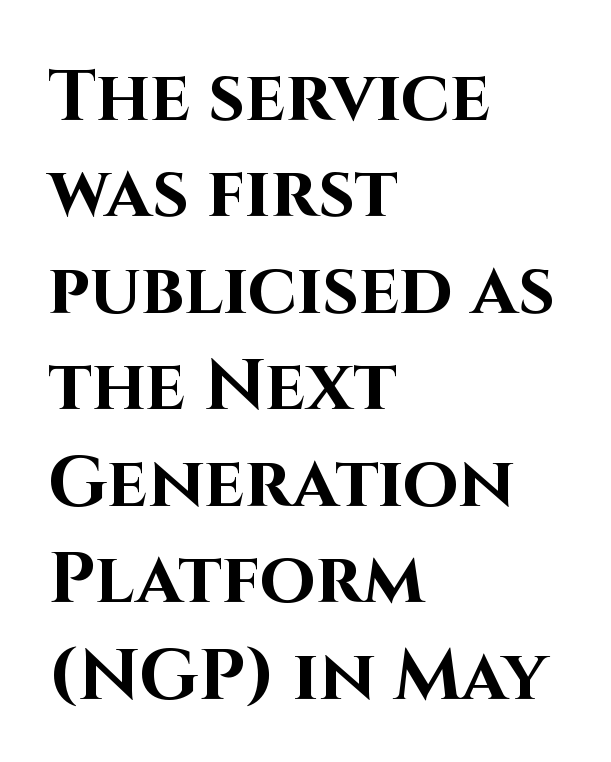
The image shows 72 px bold sans-serif type, upright; set left-aligned, normal line spacing (1.34x), normal letter spacing, not underlined; high stroke contrast and a large x-height.
